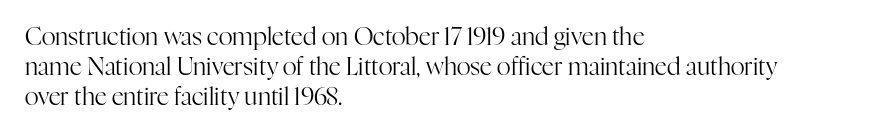
Q: Is the text bold? A: No.
Q: Is the text italic (slanted)? A: No, it is upright.
Q: Is the text underlined? A: No.
Q: How is the paragraph aligned? A: Left-aligned.
Q: Is the spacing between letters normal or unusually wide? A: Normal.
